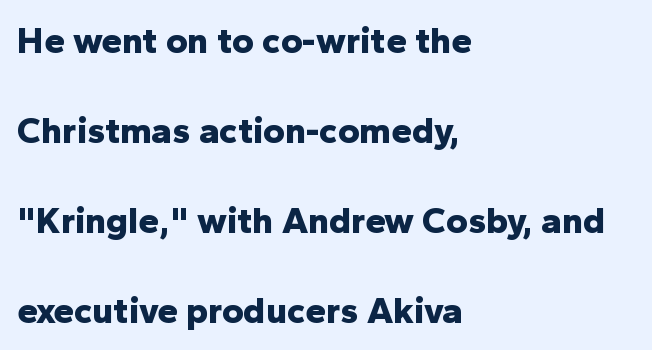
{"serif": "no", "italic": "no", "bold": "yes", "weight": "bold", "width": "normal", "stroke_contrast": "low", "x_height": "medium", "monospaced": "no", "underline": "no", "align": "left", "line_spacing": "loose", "line_spacing_ratio": 2.43, "letter_spacing": "normal", "letter_spacing_em": 0.0, "glyph_px": 37}
